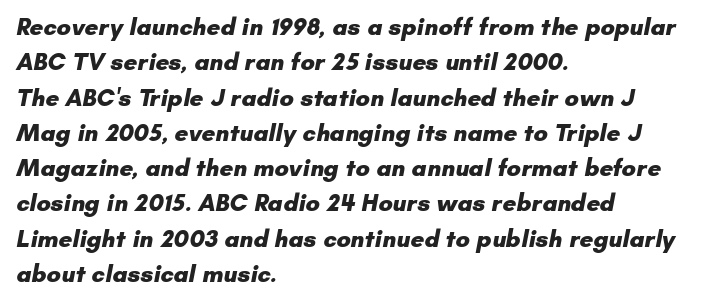
The image shows 24 px bold type; set left-aligned, normal line spacing (1.47x), normal letter spacing, not underlined.
